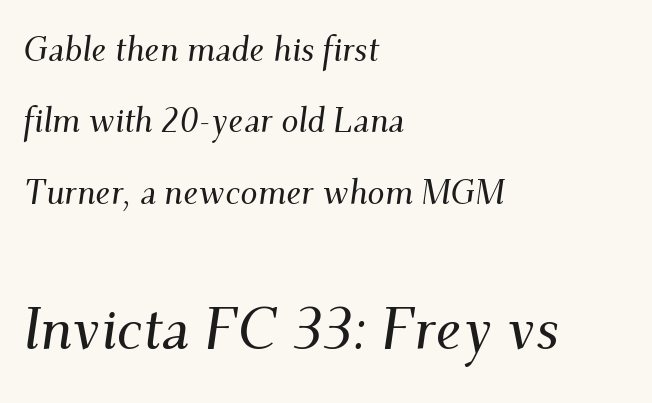
A serif font was chosen for this passage. The following chunk of copy outweighs the initial chunk in type size. These lines are set flush left with a ragged right edge. Each word holds together tightly as a unit, with standard inter-letter gaps. Slanted lettering throughout.
